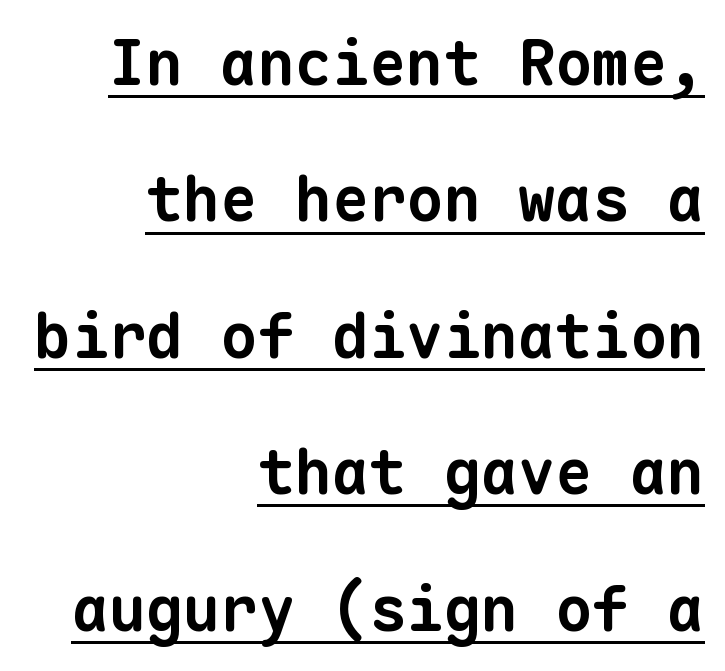
Looks like terminal output: every glyph gets an equal slot. Horizontal bands of white between lines are thick stripes. Descenders here cross a horizontal rule under the line. Heft: maximum for text — a bold.
